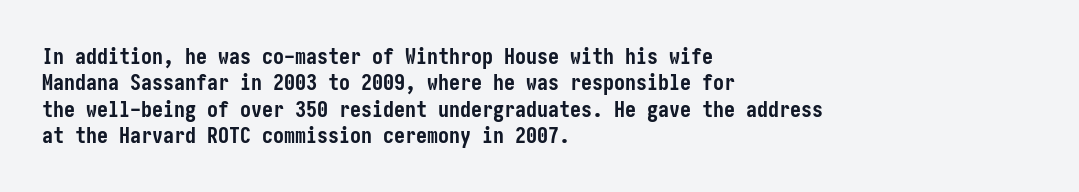
The image shows 22 px bold type, upright; set left-aligned, line spacing 1.2x, normal letter spacing, not underlined.
